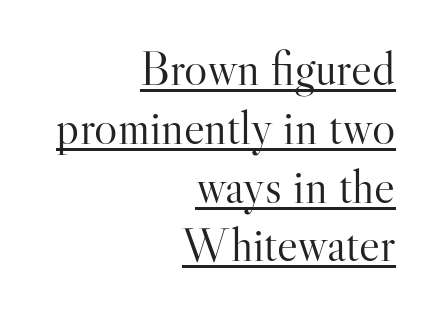
What decoration does the sample have? An underline. The cut favours lightness, reaching ordinary text weight at its darkest. You can tell it's not italic because the verticals are truly vertical. A typesetter would label this face a serif. In CSS terms this would be text-align: right.
